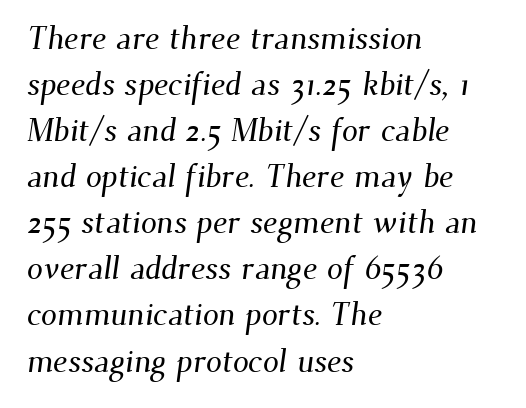
Q: Is the typeface a serif or a sans-serif typeface? A: Serif.
Q: Is the text underlined? A: No.
Q: How is the paragraph aligned? A: Left-aligned.
Q: Is the spacing between letters normal or unusually wide? A: Normal.
Q: Is the spacing between lines tight, normal or loose? A: Normal.
Q: Width (condensed, normal, or wide)? A: Normal.
Q: Stroke contrast? A: Medium.
Q: x-height? A: Small.
Q: Monospaced? A: No.
